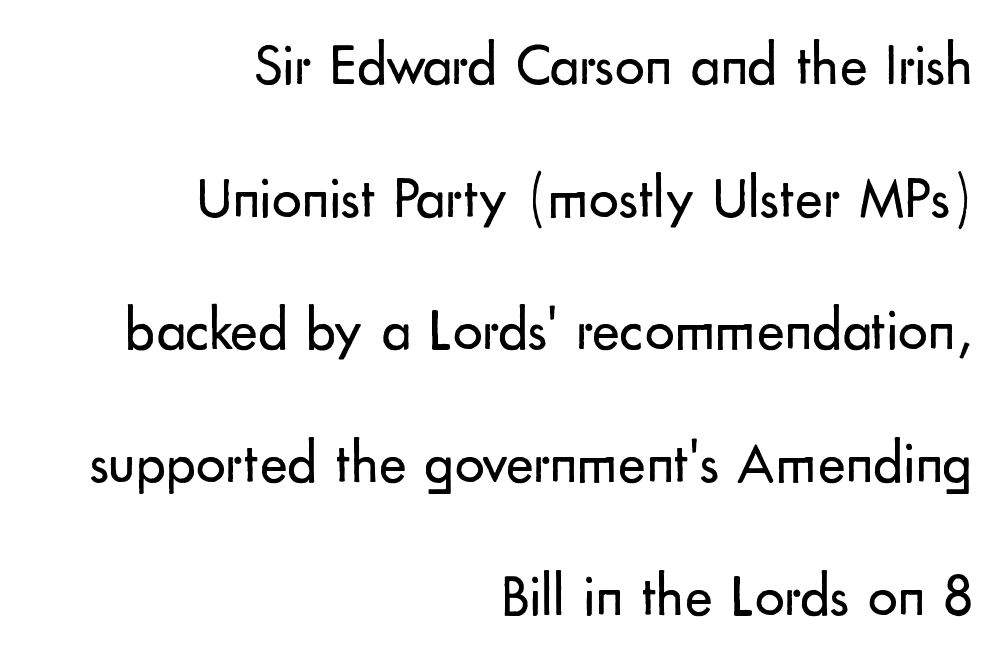
{"serif": "no", "italic": "no", "bold": "no", "weight": "regular", "width": "normal", "stroke_contrast": "low", "x_height": "small", "monospaced": "no", "underline": "no", "align": "right", "line_spacing": "loose", "line_spacing_ratio": 2.25, "letter_spacing": "normal", "letter_spacing_em": 0.0, "glyph_px": 59}
